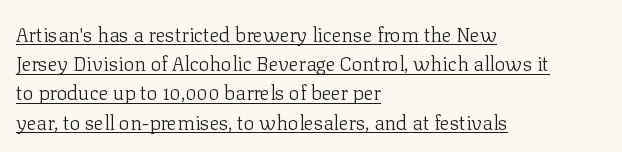
The image shows 20 px text type, upright; set left-aligned, normal line spacing (1.46x), normal letter spacing, underlined.
